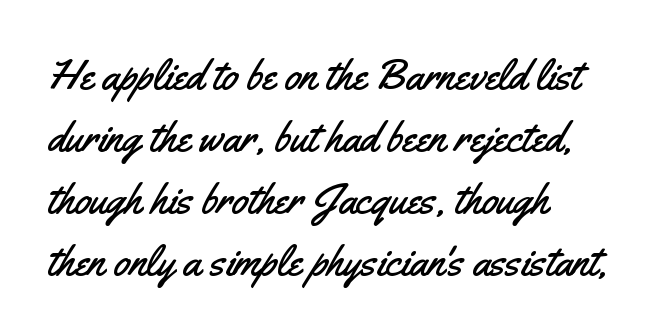
Q: Is the text italic (slanted)? A: Yes.
Q: Is the typeface a serif or a sans-serif typeface? A: Sans-serif.
Q: Is the text underlined? A: No.
Q: How is the paragraph aligned? A: Left-aligned.
Q: Is the spacing between letters normal or unusually wide? A: Normal.
Q: Is the spacing between lines tight, normal or loose? A: Normal.
Q: Width (condensed, normal, or wide)? A: Condensed.
Q: Stroke contrast? A: Medium.
Q: x-height? A: Small.
Q: Monospaced? A: No.
